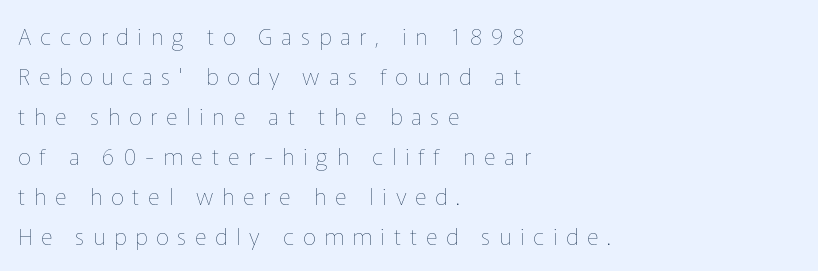
The image shows 23 px text type, upright; set left-aligned, line spacing 1.74x, unusually wide letter spacing (+0.38 em), not underlined.
